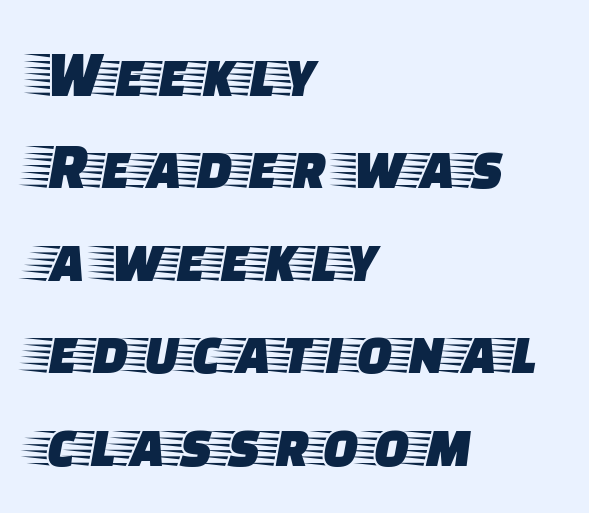
{"serif": "yes", "width": "wide", "stroke_contrast": "low", "x_height": "large", "monospaced": "no", "underline": "no", "align": "left", "line_spacing": "normal", "line_spacing_ratio": 1.38, "letter_spacing": "normal", "letter_spacing_em": 0.0, "glyph_px": 67}
